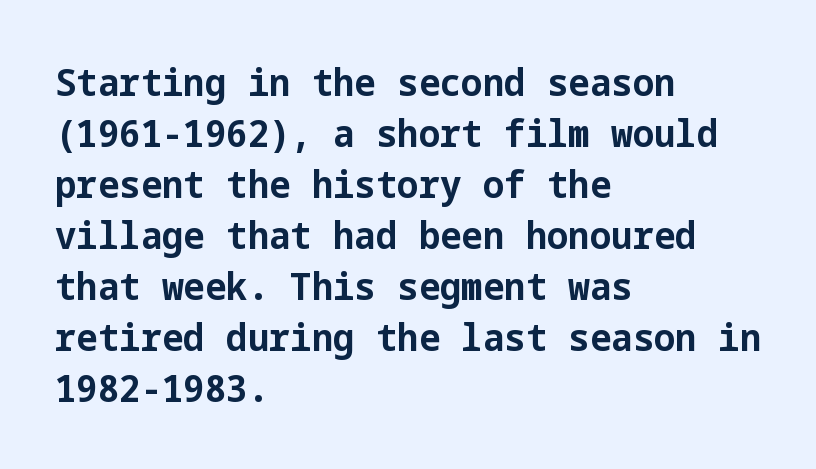
Posture: upright roman. What weight is shown? A full bold with thick strokes. In CSS terms this would be text-align: left. A sans-serif font was chosen for this passage. Regular leading. The baseline area is clear.
